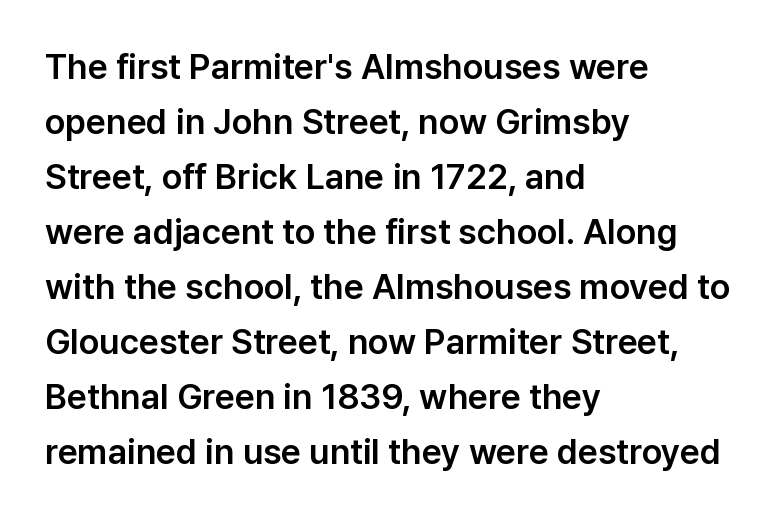
Glyph-to-glyph distance matches everyday printed text. Horizontally, the lines are justified to the leading edge only. A typesetter would call this leading conventional body-copy spacing. Posture: upright roman.
